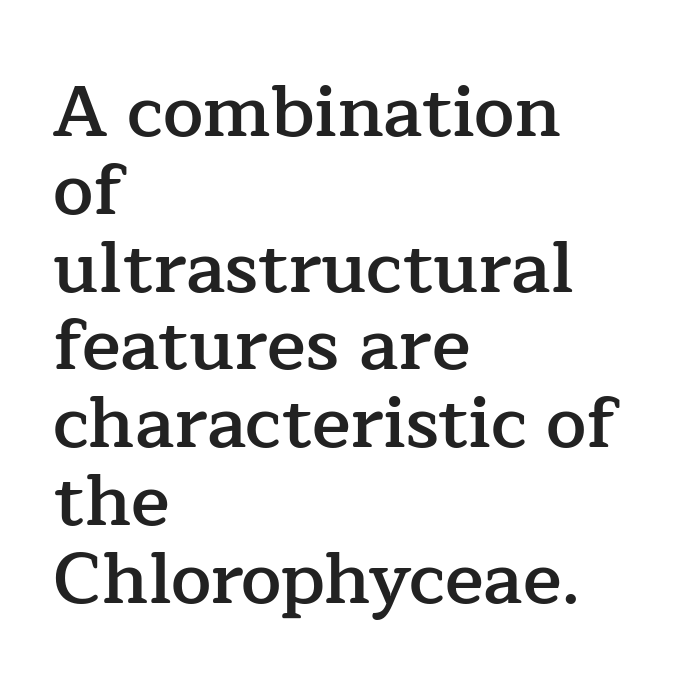
Horizontal alignment here is leftward, the default for most running prose. Font category for this specimen: serif. Quick note: underline off. These lines carry some extra weight — a demibold, not a full bold.
